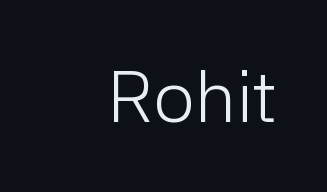
The image shows 73 px light sans-serif type, upright; set right-aligned, normal letter spacing, not underlined; low stroke contrast and a medium x-height.
